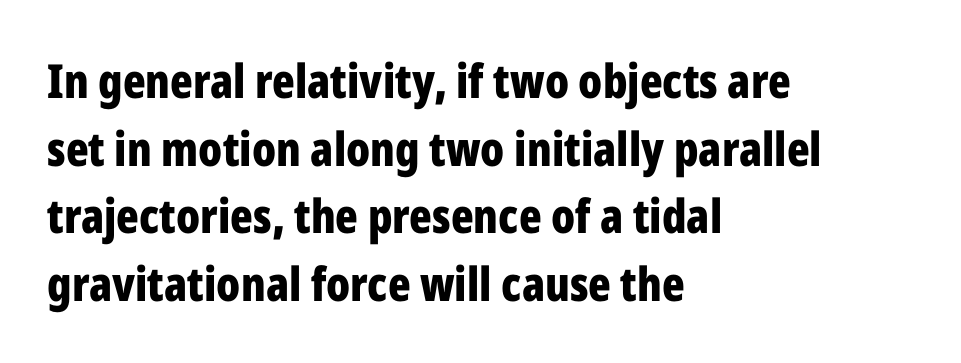
Q: Is the text bold? A: Yes.
Q: Is the text italic (slanted)? A: No, it is upright.
Q: Is the typeface a serif or a sans-serif typeface? A: Sans-serif.
Q: Is the text underlined? A: No.
Q: How is the paragraph aligned? A: Left-aligned.
Q: Is the spacing between letters normal or unusually wide? A: Normal.
Q: Is the spacing between lines tight, normal or loose? A: Normal.
Q: Width (condensed, normal, or wide)? A: Condensed.
Q: Stroke contrast? A: Low.
Q: x-height? A: Medium.
Q: Monospaced? A: No.
